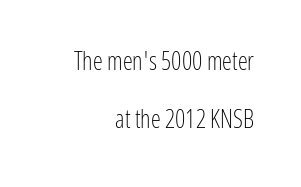
Q: Is the text bold? A: No.
Q: Is the text italic (slanted)? A: No, it is upright.
Q: Is the text underlined? A: No.
Q: How is the paragraph aligned? A: Right-aligned.
Q: Is the spacing between letters normal or unusually wide? A: Normal.
Q: Is the spacing between lines tight, normal or loose? A: Loose.
